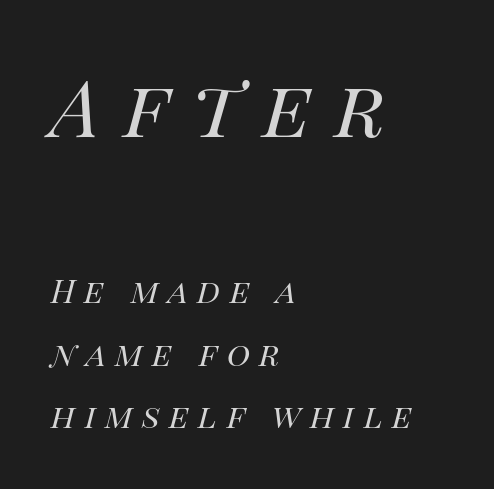
The image shows 79 px regular-weight type, italic (leaning right); set left-aligned, loose line spacing (1.95x), unusually wide letter spacing (+0.29 em), not underlined; the first (top) block is 2.47x larger; high stroke contrast and a large x-height.
